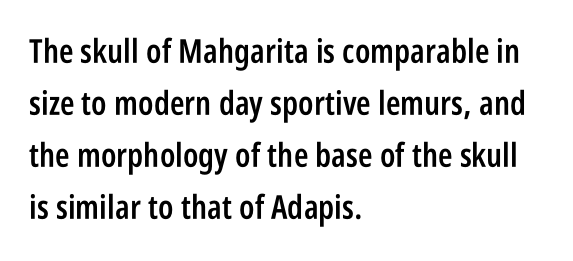
The image shows 33 px semibold, condensed sans-serif type, upright; set left-aligned, normal line spacing (1.58x), normal letter spacing, not underlined; low stroke contrast and a large x-height.
